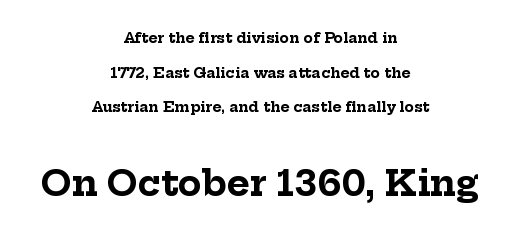
The image shows 35 px bold serif type, upright; set centered, loose line spacing (2.48x), normal letter spacing, not underlined; the second (bottom) block is 2.5x larger; low stroke contrast and a medium x-height.
